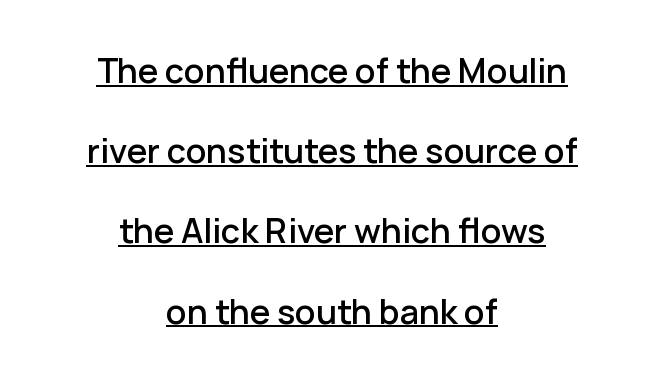
The lettering holds an erect, upright posture throughout. Each line of the rendering has a horizontal stroke beneath the glyphs. The passage shown stacks its lines with a broad gap. Looks like regular typesetting: each glyph gets only the width it needs. The horizontal fit of the characters is conventional and even. The font family rendered here belongs to the sans-serif group.
